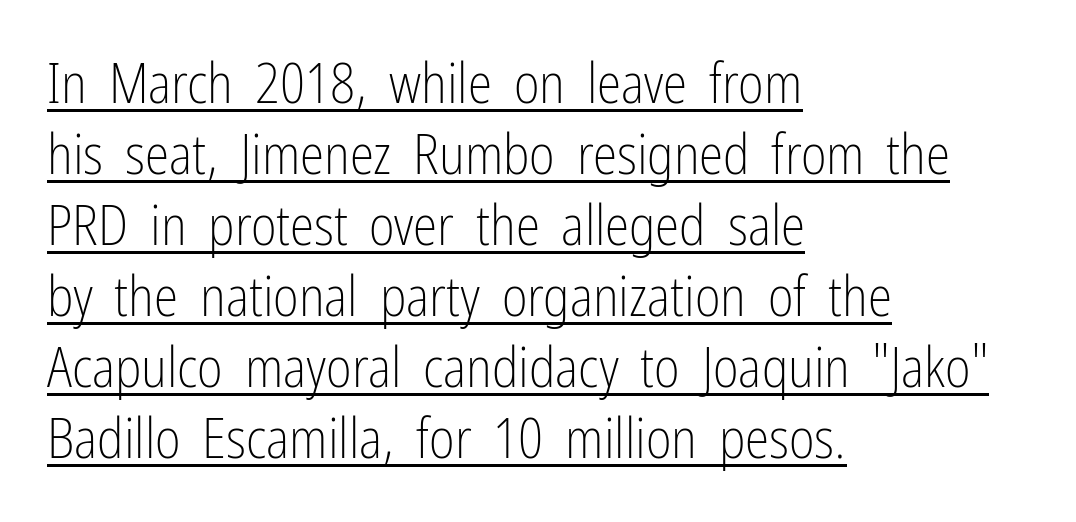
When letters stand straight like this, we call the style roman or upright. This reads as an unemphasized weight, regular at the heaviest. Every row of glyphs begins at an identical x-position on the left. Students, note that the glyphs here touch the page at normal intervals.
